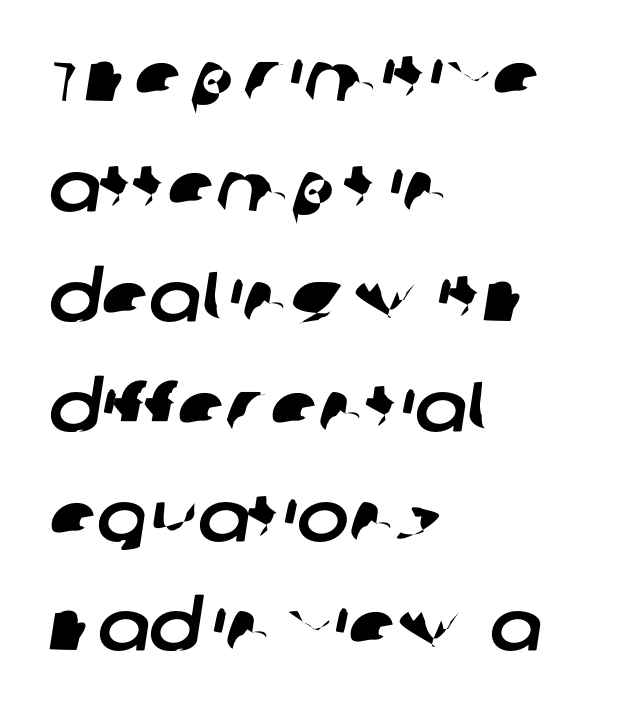
This sample is left-justified, so line endings fall wherever the words run out. The space beneath each line is pristine and unruled. The vertical gap from one line to the next is medium. These lines keep a tight, regular rhythm from letter to letter. The face used here is proportionally spaced, like ordinary book or web type.
